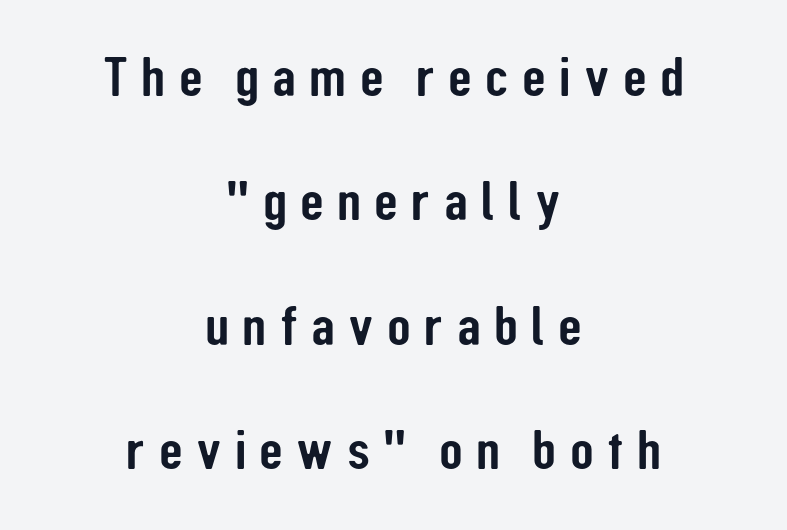
{"serif": "no", "italic": "no", "width": "condensed", "stroke_contrast": "low", "x_height": "medium", "monospaced": "no", "underline": "no", "align": "center", "line_spacing": "loose", "line_spacing_ratio": 2.26, "letter_spacing": "wide", "letter_spacing_em": 0.24, "glyph_px": 55}
